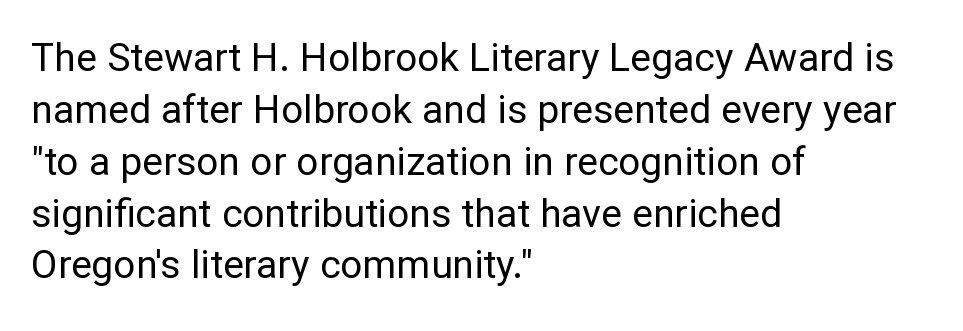
The image shows 39 px regular-weight sans-serif type, upright; set left-aligned, normal line spacing (1.33x), normal letter spacing, not underlined; low stroke contrast and a medium x-height.
